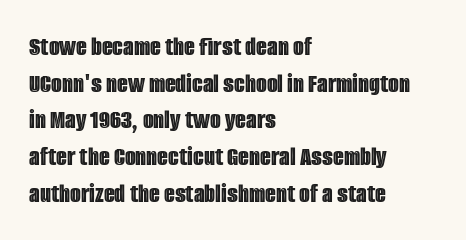
Reading down the block, your eye returns to a fixed left position each line. These lines sit exactly where default settings would place them. The face used here is proportionally spaced, like ordinary book or web type. The horizontal fit of the characters is conventional and even.
